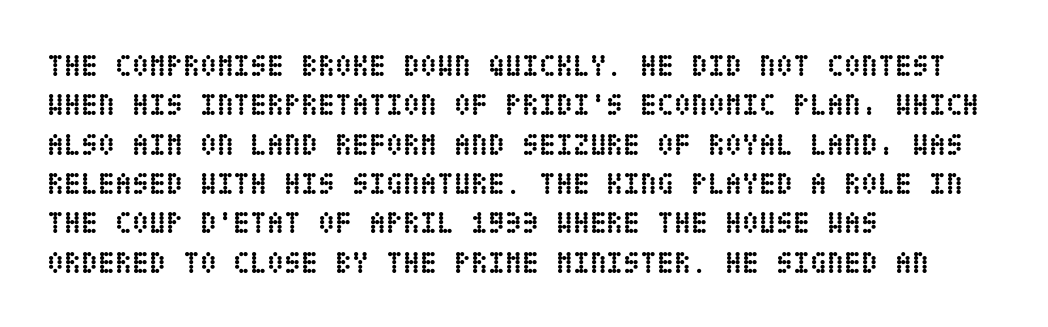
{"italic": "no", "bold": "yes", "weight": "semibold", "width": "condensed", "stroke_contrast": "low", "x_height": "large", "underline": "no", "align": "left", "line_spacing": "normal", "line_spacing_ratio": 1.27, "letter_spacing": "normal", "letter_spacing_em": 0.0, "glyph_px": 31}
